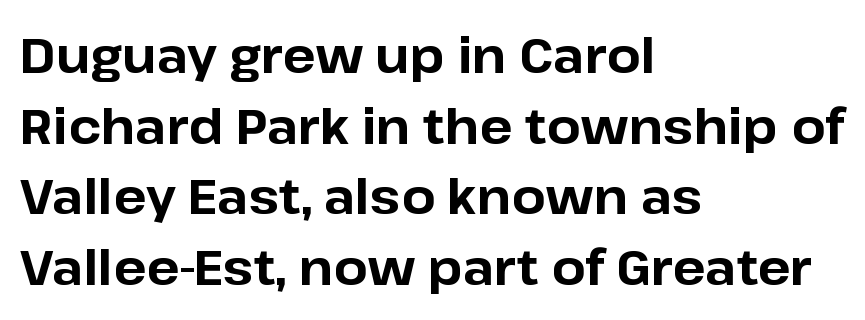
Q: Is the text bold? A: Yes.
Q: Is the text italic (slanted)? A: No, it is upright.
Q: Is the typeface a serif or a sans-serif typeface? A: Sans-serif.
Q: Is the text underlined? A: No.
Q: How is the paragraph aligned? A: Left-aligned.
Q: Is the spacing between letters normal or unusually wide? A: Normal.
Q: Is the spacing between lines tight, normal or loose? A: Normal.
Q: Width (condensed, normal, or wide)? A: Normal.
Q: Stroke contrast? A: Low.
Q: x-height? A: Medium.
Q: Monospaced? A: No.
